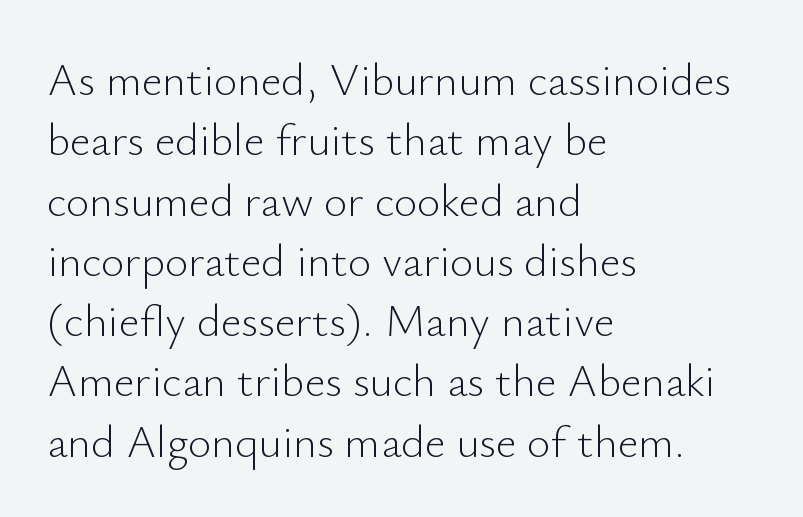
{"serif": "no", "italic": "no", "bold": "no", "weight": "light", "width": "normal", "stroke_contrast": "low", "x_height": "small", "monospaced": "no", "underline": "no", "align": "left", "line_spacing": "normal", "line_spacing_ratio": 1.34, "letter_spacing": "normal", "letter_spacing_em": 0.0, "glyph_px": 45}
